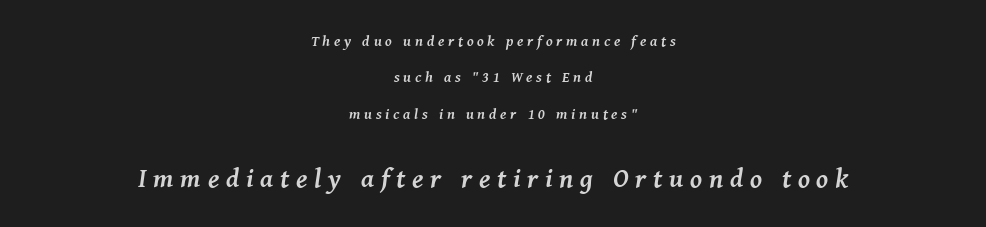
Q: Is the text bold? A: Yes.
Q: Is the text italic (slanted)? A: Yes, it leans right by about 8 degrees.
Q: Is the text underlined? A: No.
Q: How is the paragraph aligned? A: Centered.
Q: Is the spacing between letters normal or unusually wide? A: Unusually wide.
Q: Is the spacing between lines tight, normal or loose? A: Loose.
Q: Which block of text is set in a larger size, the first (top) or the second (bottom)? A: The second (bottom) one.
